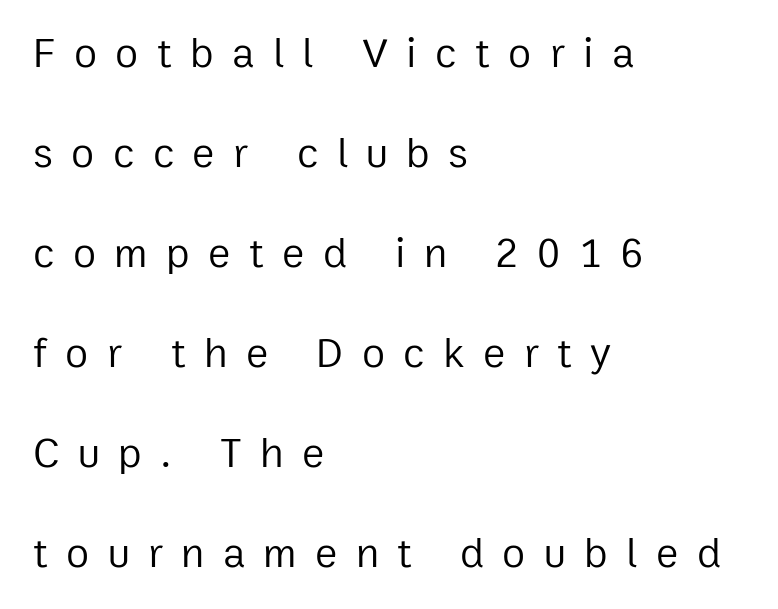
You could not count columns in this text — the font is proportionally spaced. Left-aligned paragraph, ragged on the right. Each word looks stretched out because of the extra space between its letters. A light-to-regular cut is what we see here. Quick note: underline off. Quick note: not italic, upright.
